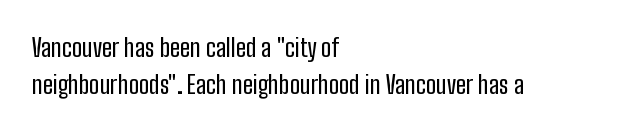
The image shows 25 px text type, upright; set left-aligned, normal line spacing (1.49x), normal letter spacing, not underlined.
